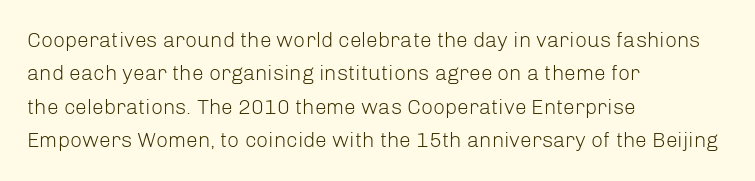
How would I describe the line gaps? Plain and ordinary. Weight: in the light-to-regular range. The type is set solid horizontally, with unmodified tracking. The lines are quadded left.
